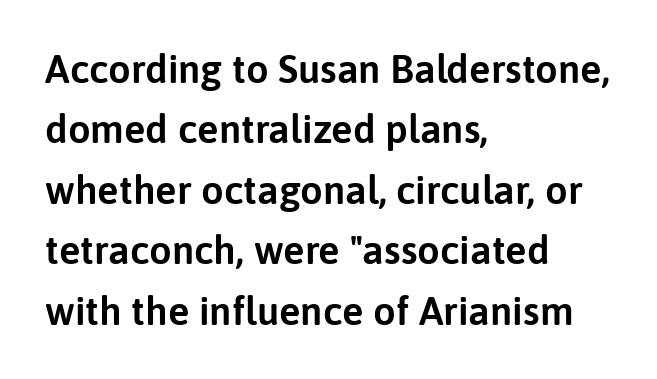
Is the block centered? No — it sits flush against the left margin. Has an underline been added? It has not. Students, observe: this is what conventionally led text looks like. Proportional: the letters do not fall into vertical columns. No italicization has been applied; the sample stays upright.
